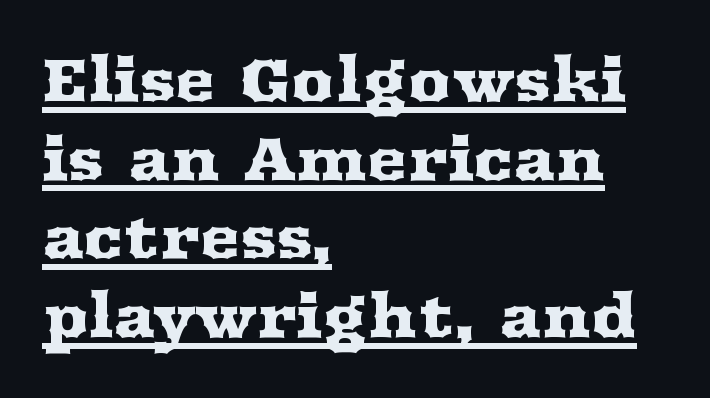
Q: Is the text italic (slanted)? A: No, it is upright.
Q: Is the typeface a serif or a sans-serif typeface? A: Serif.
Q: Is the text underlined? A: Yes.
Q: How is the paragraph aligned? A: Left-aligned.
Q: Is the spacing between letters normal or unusually wide? A: Normal.
Q: Is the spacing between lines tight, normal or loose? A: Normal.
Q: Width (condensed, normal, or wide)? A: Wide.
Q: Stroke contrast? A: Medium.
Q: x-height? A: Medium.
Q: Monospaced? A: No.
